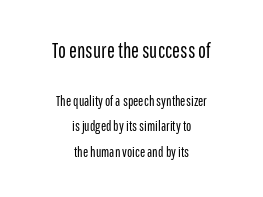
If you squint, the top block still reads clearly — it's the larger of the two. The typography opts for an upright posture over an oblique one. The weight would be labelled regular, book, light, or lighter still. Line starts and ends both wander, symmetrically.
